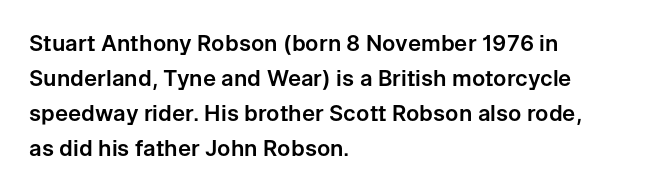
The image shows 22 px text type, upright; set left-aligned, normal line spacing (1.59x), normal letter spacing, not underlined.
